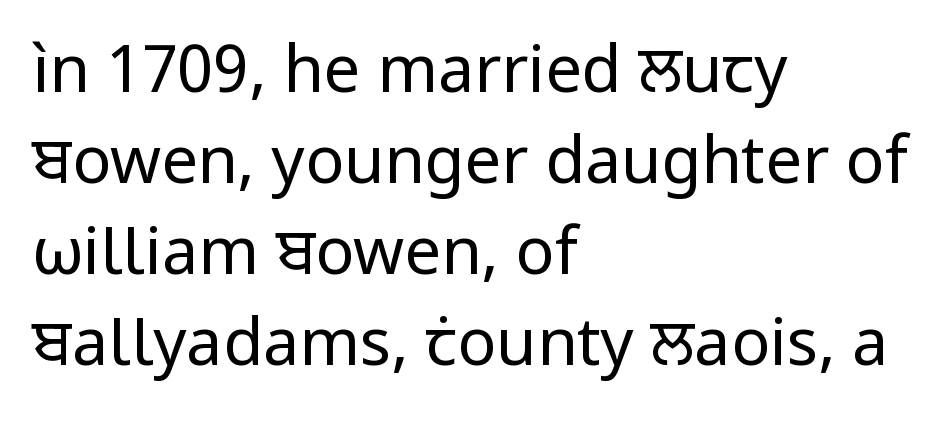
{"serif": "no", "italic": "no", "bold": "no", "weight": "regular", "width": "normal", "stroke_contrast": "low", "x_height": "medium", "monospaced": "no", "underline": "no", "align": "left", "line_spacing": "normal", "line_spacing_ratio": 1.4, "letter_spacing": "normal", "letter_spacing_em": 0.0, "glyph_px": 65}
